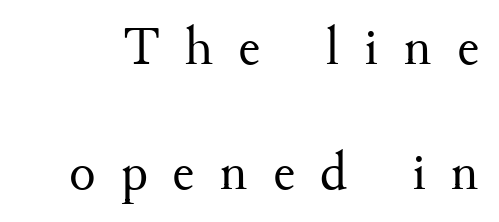
{"serif": "yes", "italic": "no", "bold": "no", "weight": "regular", "width": "normal", "stroke_contrast": "medium", "x_height": "small", "monospaced": "no", "underline": "no", "line_spacing": "loose", "line_spacing_ratio": 2.28, "letter_spacing": "wide", "letter_spacing_em": 0.45, "glyph_px": 55}
